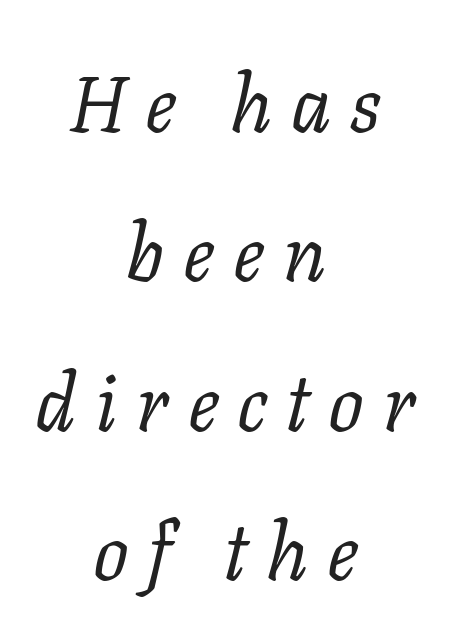
Decoration check: the copy has no underline. Substantial extra tracking has been applied to these lines. The weight would be labelled regular, book, light, or lighter still. The passage shown leans; its letterforms are oblique. The lines in this sample share a center point and differ in where they start and stop. Little horizontal feet cap the strokes, marking this as serif type.
